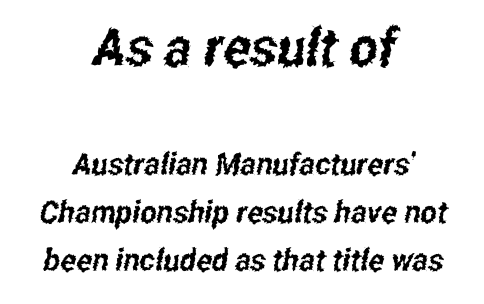
{"serif": "no", "width": "condensed", "stroke_contrast": "low", "x_height": "medium", "monospaced": "no", "underline": "no", "align": "center", "line_spacing": "normal", "line_spacing_ratio": 1.54, "letter_spacing": "normal", "letter_spacing_em": 0.0, "larger_block": "first", "size_ratio": 1.74, "glyph_px": 54}
